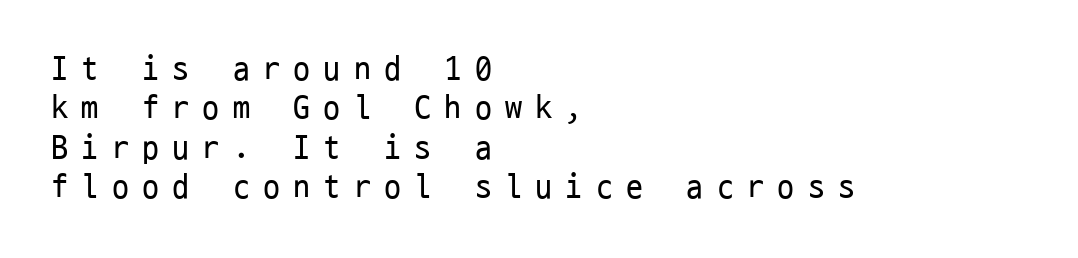
{"serif": "no", "italic": "no", "bold": "no", "weight": "regular", "width": "condensed", "stroke_contrast": "low", "x_height": "medium", "monospaced": "yes", "underline": "no", "align": "left", "line_spacing_ratio": 1.16, "letter_spacing": "wide", "letter_spacing_em": 0.39, "glyph_px": 34}
